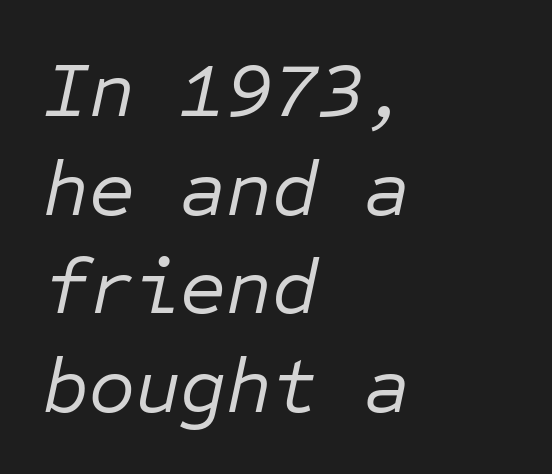
The image shows 79 px regular-weight type, italic (leaning right), monospaced; set left-aligned, normal line spacing (1.25x), normal letter spacing, not underlined; low stroke contrast and a medium x-height.
